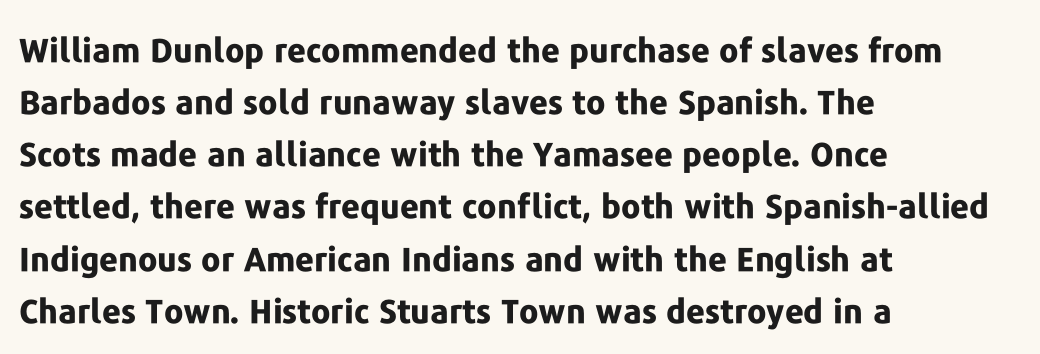
{"serif": "no", "italic": "no", "bold": "yes", "weight": "bold", "width": "normal", "stroke_contrast": "low", "x_height": "medium", "monospaced": "no", "underline": "no", "align": "left", "line_spacing": "normal", "line_spacing_ratio": 1.58, "letter_spacing": "normal", "letter_spacing_em": 0.0, "glyph_px": 33}
